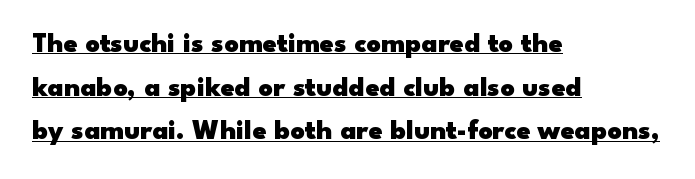
Q: Is the text bold? A: Yes.
Q: Is the text italic (slanted)? A: No, it is upright.
Q: Is the typeface a serif or a sans-serif typeface? A: Sans-serif.
Q: Is the text underlined? A: Yes.
Q: How is the paragraph aligned? A: Left-aligned.
Q: Is the spacing between letters normal or unusually wide? A: Normal.
Q: Is the spacing between lines tight, normal or loose? A: Normal.
Q: Width (condensed, normal, or wide)? A: Wide.
Q: Stroke contrast? A: Low.
Q: x-height? A: Small.
Q: Monospaced? A: No.
